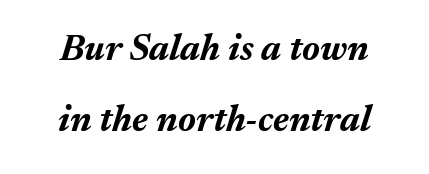
The image shows 37 px bold type, italic (leaning right); set loose line spacing (1.92x), normal letter spacing, not underlined; medium stroke contrast and a medium x-height.
